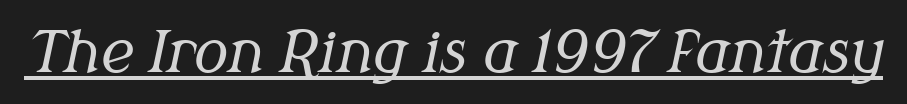
The string is rendered with underlining switched on. Each letter keeps its own natural width here, so spacing adapts to shape. Classification — serif. Tracking value appears to be zero — textbook default spacing.
